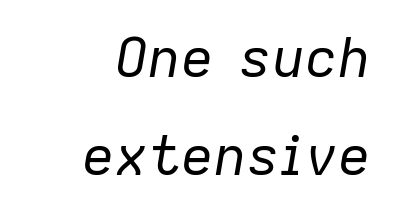
The face looks like a standard text weight, possibly lighter. These lines are rendered in a variable-pitch font. The horizontal fit of the characters is conventional and even. The lines are quadded right. The glyphs look as if they've been sheared to an angle. Underlining? Definitely not there.
